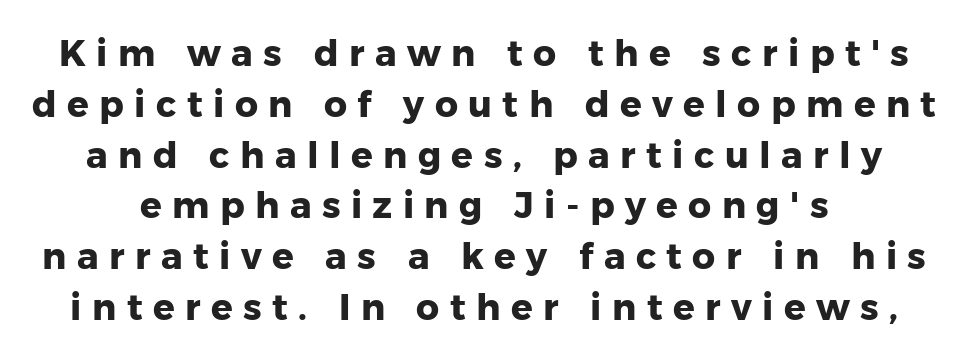
{"serif": "no", "italic": "no", "bold": "yes", "weight": "heavy", "width": "normal", "stroke_contrast": "low", "x_height": "medium", "monospaced": "no", "underline": "no", "line_spacing": "normal", "line_spacing_ratio": 1.41, "letter_spacing": "wide", "letter_spacing_em": 0.29, "glyph_px": 36}
